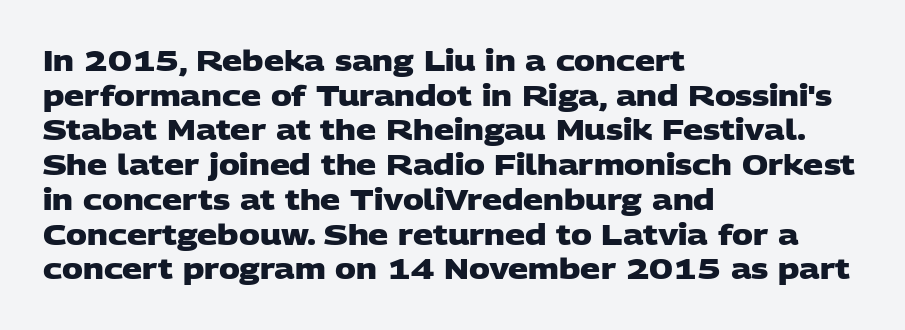
Q: Is the text bold? A: Yes.
Q: Is the typeface a serif or a sans-serif typeface? A: Sans-serif.
Q: Is the text underlined? A: No.
Q: How is the paragraph aligned? A: Left-aligned.
Q: Is the spacing between letters normal or unusually wide? A: Normal.
Q: Width (condensed, normal, or wide)? A: Wide.
Q: Stroke contrast? A: Low.
Q: x-height? A: Large.
Q: Monospaced? A: No.
